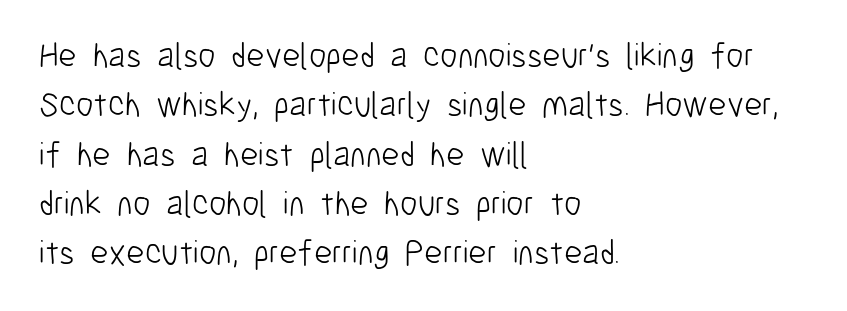
{"serif": "no", "italic": "no", "bold": "no", "weight": "light", "width": "condensed", "stroke_contrast": "low", "x_height": "medium", "monospaced": "no", "underline": "no", "align": "left", "line_spacing": "normal", "line_spacing_ratio": 1.41, "letter_spacing": "normal", "letter_spacing_em": 0.0, "glyph_px": 35}
